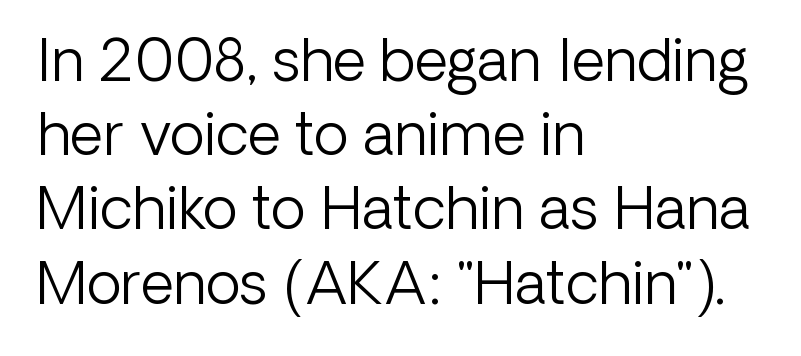
The image shows 58 px light sans-serif type, upright; set left-aligned, normal line spacing (1.28x), normal letter spacing, not underlined; low stroke contrast and a medium x-height.
